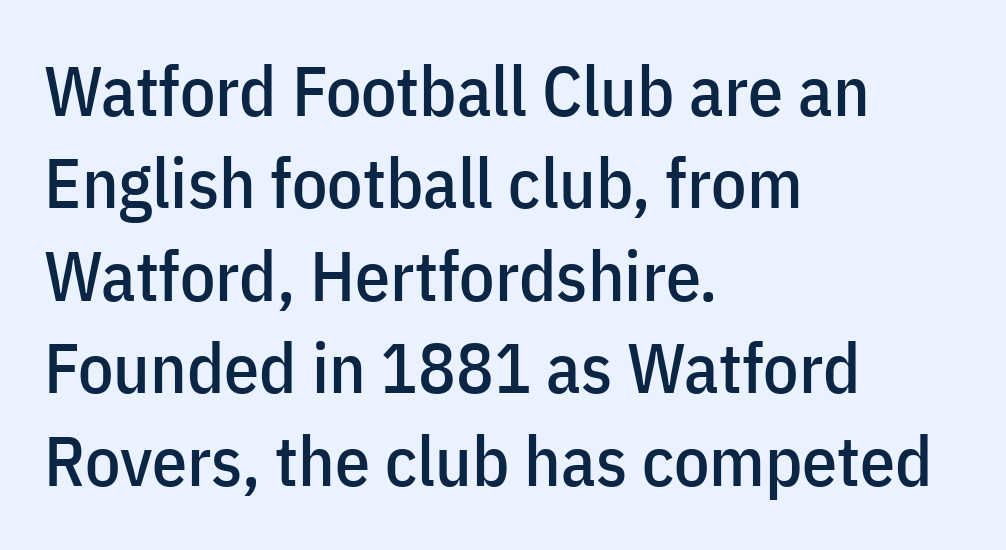
Q: Is the text italic (slanted)? A: No, it is upright.
Q: Is the typeface a serif or a sans-serif typeface? A: Sans-serif.
Q: Is the text underlined? A: No.
Q: How is the paragraph aligned? A: Left-aligned.
Q: Is the spacing between letters normal or unusually wide? A: Normal.
Q: Is the spacing between lines tight, normal or loose? A: Normal.
Q: Width (condensed, normal, or wide)? A: Condensed.
Q: Stroke contrast? A: Low.
Q: x-height? A: Medium.
Q: Monospaced? A: No.
